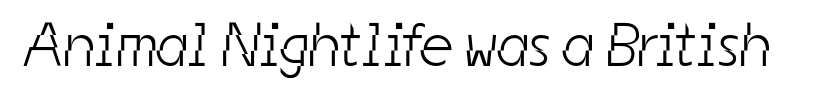
Is this a heavy cut? Hardly; it is regular or lighter. Quick note: underline off. What kind of face is this? One without serifs — a sans. Does extra space separate the letters? No, they use regular spacing. Think of a printed novel: that variable character pitch is what you see here.
